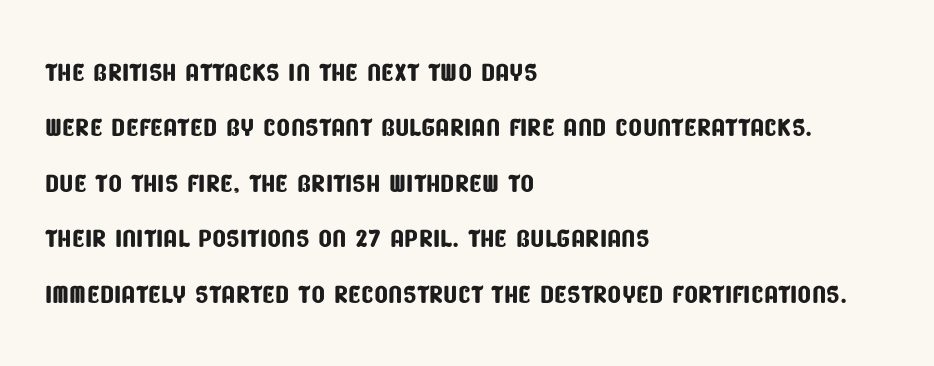
Q: Is the typeface a serif or a sans-serif typeface? A: Sans-serif.
Q: Is the text underlined? A: No.
Q: How is the paragraph aligned? A: Left-aligned.
Q: Is the spacing between letters normal or unusually wide? A: Normal.
Q: Is the spacing between lines tight, normal or loose? A: Normal.
Q: Width (condensed, normal, or wide)? A: Condensed.
Q: Stroke contrast? A: Low.
Q: x-height? A: Large.
Q: Monospaced? A: No.
